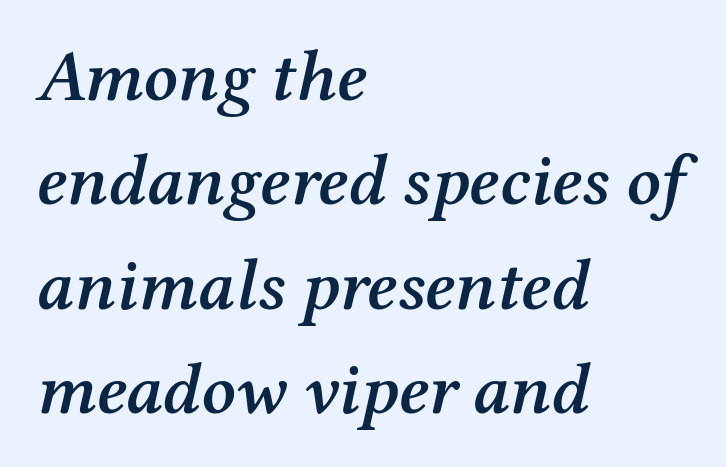
{"serif": "yes", "italic": "yes", "lean": "right", "slant_degrees": 12, "bold": "semi", "weight": "semibold", "width": "normal", "stroke_contrast": "medium", "x_height": "medium", "monospaced": "no", "underline": "no", "align": "left", "line_spacing": "normal", "line_spacing_ratio": 1.45, "letter_spacing": "normal", "letter_spacing_em": 0.0, "glyph_px": 72}
